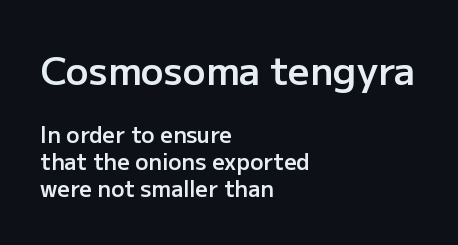
Q: Is the text bold? A: Semi-bold.
Q: Is the text italic (slanted)? A: No, it is upright.
Q: Is the typeface a serif or a sans-serif typeface? A: Sans-serif.
Q: Is the text underlined? A: No.
Q: How is the paragraph aligned? A: Left-aligned.
Q: Is the spacing between letters normal or unusually wide? A: Normal.
Q: Which block of text is set in a larger size, the first (top) or the second (bottom)? A: The first (top) one.
Q: Width (condensed, normal, or wide)? A: Normal.
Q: Stroke contrast? A: Low.
Q: x-height? A: Medium.
Q: Monospaced? A: No.
